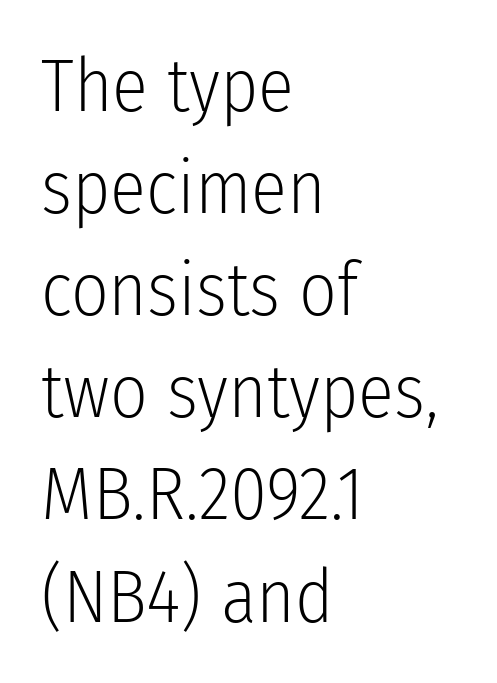
Q: Is the text bold? A: No.
Q: Is the text italic (slanted)? A: No, it is upright.
Q: Is the typeface a serif or a sans-serif typeface? A: Sans-serif.
Q: Is the text underlined? A: No.
Q: How is the paragraph aligned? A: Left-aligned.
Q: Is the spacing between letters normal or unusually wide? A: Normal.
Q: Is the spacing between lines tight, normal or loose? A: Normal.
Q: Width (condensed, normal, or wide)? A: Condensed.
Q: Stroke contrast? A: Low.
Q: x-height? A: Medium.
Q: Monospaced? A: No.
